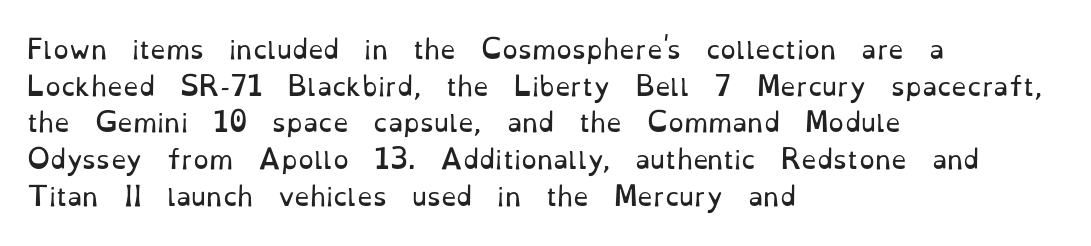
{"italic": "no", "bold": "no", "underline": "no", "align": "left", "line_spacing": "normal", "line_spacing_ratio": 1.47, "letter_spacing": "normal", "letter_spacing_em": 0.0, "glyph_px": 25}
